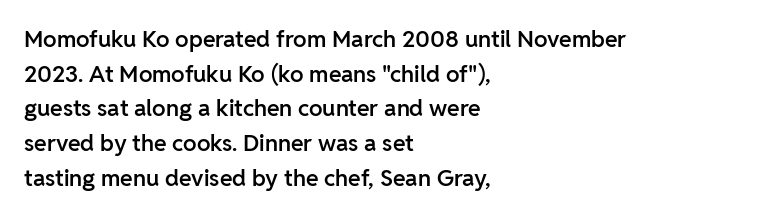
Q: Is the text bold? A: Semi-bold.
Q: Is the text italic (slanted)? A: No, it is upright.
Q: Is the text underlined? A: No.
Q: How is the paragraph aligned? A: Left-aligned.
Q: Is the spacing between letters normal or unusually wide? A: Normal.
Q: Is the spacing between lines tight, normal or loose? A: Normal.
